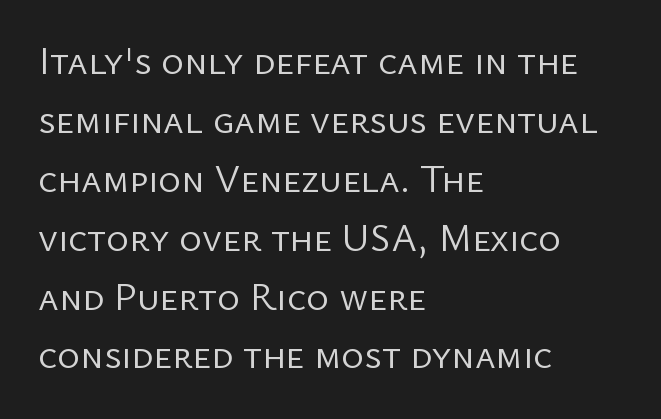
Q: Is the text bold? A: No.
Q: Is the text italic (slanted)? A: No, it is upright.
Q: Is the typeface a serif or a sans-serif typeface? A: Sans-serif.
Q: Is the text underlined? A: No.
Q: How is the paragraph aligned? A: Left-aligned.
Q: Is the spacing between letters normal or unusually wide? A: Normal.
Q: Is the spacing between lines tight, normal or loose? A: Normal.
Q: Width (condensed, normal, or wide)? A: Normal.
Q: Stroke contrast? A: Low.
Q: x-height? A: Medium.
Q: Monospaced? A: No.
